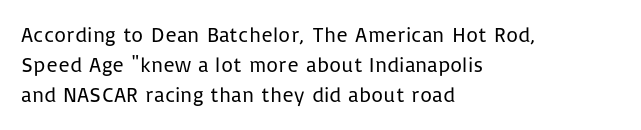
{"italic": "no", "bold": "no", "underline": "no", "align": "left", "line_spacing": "normal", "line_spacing_ratio": 1.43, "letter_spacing": "normal", "letter_spacing_em": 0.0, "glyph_px": 21}
